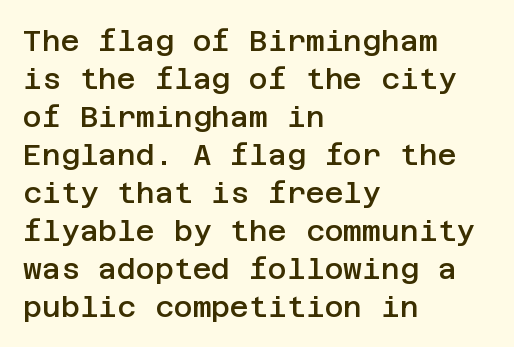
{"serif": "no", "italic": "no", "bold": "semi", "weight": "semibold", "width": "normal", "stroke_contrast": "low", "x_height": "large", "underline": "no", "align": "left", "line_spacing": "normal", "line_spacing_ratio": 1.31, "letter_spacing": "normal", "letter_spacing_em": 0.0, "glyph_px": 29}
